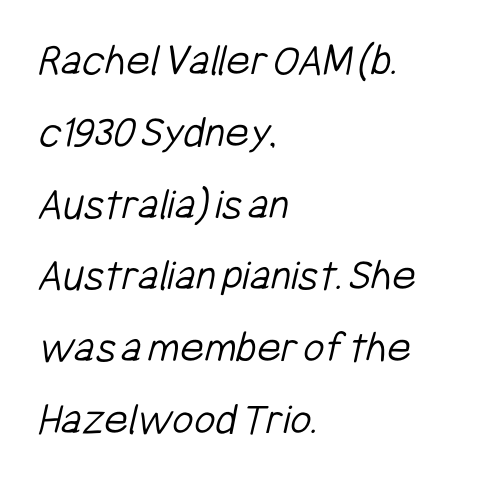
Q: Is the text bold? A: No.
Q: Is the typeface a serif or a sans-serif typeface? A: Sans-serif.
Q: Is the text underlined? A: No.
Q: How is the paragraph aligned? A: Left-aligned.
Q: Is the spacing between letters normal or unusually wide? A: Normal.
Q: Is the spacing between lines tight, normal or loose? A: Normal.
Q: Width (condensed, normal, or wide)? A: Condensed.
Q: Stroke contrast? A: Low.
Q: x-height? A: Medium.
Q: Monospaced? A: No.
